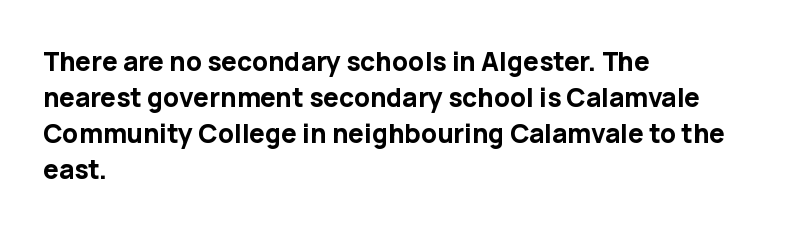
{"italic": "no", "bold": "yes", "underline": "no", "align": "left", "line_spacing": "normal", "line_spacing_ratio": 1.38, "letter_spacing": "normal", "letter_spacing_em": 0.0, "glyph_px": 26}
